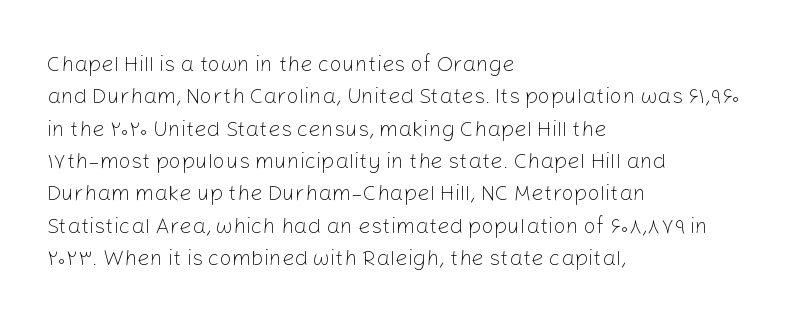
Does extra space separate the letters? No, they use regular spacing. Compared with a typical body face, this is equally light or lighter still. Casual observation: everything's shoved over to the left. This sample keeps an unexceptional amount of space between lines.
